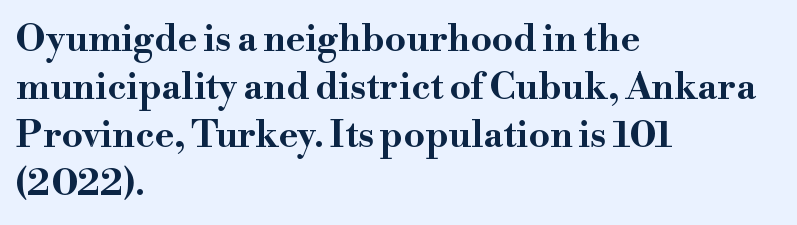
Are there feet on the stems? There are — it's a serif. A typesetter would call this proportional, since set widths differ per character. The space beneath each line is pristine and unruled. A dark, heavy texture on the line: the type is bold. The face used here is rendered with its standard letterfit. No italicization has been applied; the sample stays upright.
